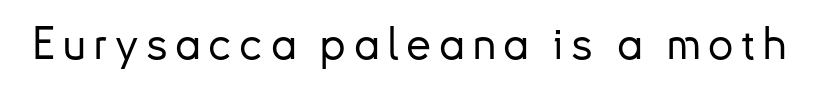
Q: Is the text italic (slanted)? A: No, it is upright.
Q: Is the typeface a serif or a sans-serif typeface? A: Sans-serif.
Q: Is the text underlined? A: No.
Q: Width (condensed, normal, or wide)? A: Normal.
Q: Stroke contrast? A: Low.
Q: x-height? A: Small.
Q: Monospaced? A: No.
